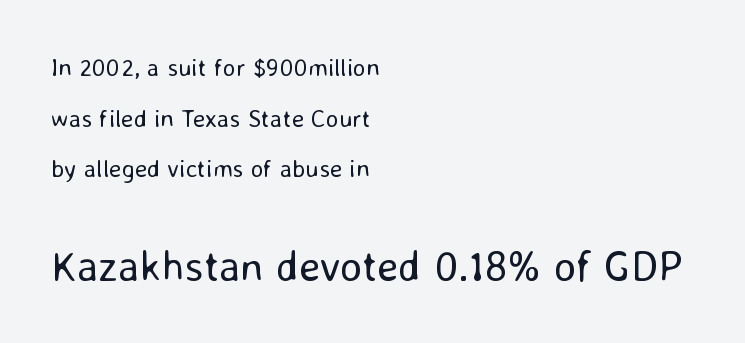
Q: Is the text bold? A: No.
Q: Is the text italic (slanted)? A: No, it is upright.
Q: Is the typeface a serif or a sans-serif typeface? A: Sans-serif.
Q: Is the text underlined? A: No.
Q: How is the paragraph aligned? A: Left-aligned.
Q: Is the spacing between letters normal or unusually wide? A: Normal.
Q: Is the spacing between lines tight, normal or loose? A: Loose.
Q: Which block of text is set in a larger size, the first (top) or the second (bottom)? A: The second (bottom) one.
Q: Width (condensed, normal, or wide)? A: Normal.
Q: Stroke contrast? A: Low.
Q: x-height? A: Medium.
Q: Monospaced? A: No.
